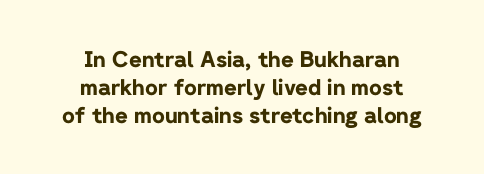
The image shows 22 px bold type, upright; set centered, normal line spacing (1.28x), normal letter spacing, not underlined.
